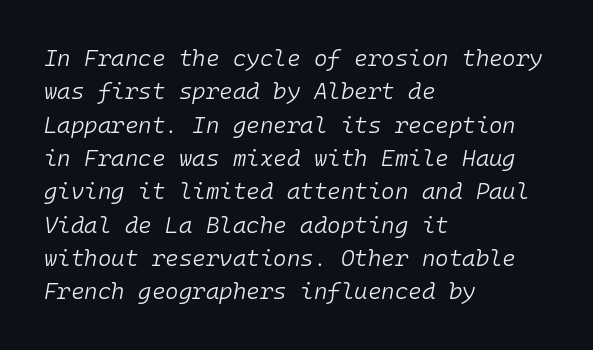
{"italic": "yes", "lean": "right", "slant_degrees": 10, "bold": "no", "underline": "no", "align": "left", "line_spacing": "normal", "line_spacing_ratio": 1.45, "letter_spacing": "normal", "letter_spacing_em": 0.0, "glyph_px": 23}
